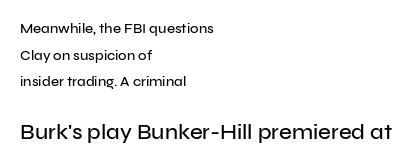
Compared with typical paragraphs, the rows here are farther apart. The face used here is rendered with its standard letterfit. The lettering stays uniformly vertical, giving the passage a roman look. This rendering features lettering with no underline.
